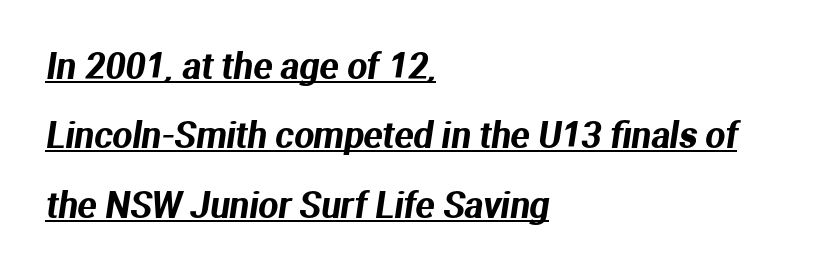
Q: Is the typeface a serif or a sans-serif typeface? A: Sans-serif.
Q: Is the text underlined? A: Yes.
Q: How is the paragraph aligned? A: Left-aligned.
Q: Is the spacing between letters normal or unusually wide? A: Normal.
Q: Is the spacing between lines tight, normal or loose? A: Loose.
Q: Width (condensed, normal, or wide)? A: Normal.
Q: Stroke contrast? A: Medium.
Q: x-height? A: Medium.
Q: Monospaced? A: No.
